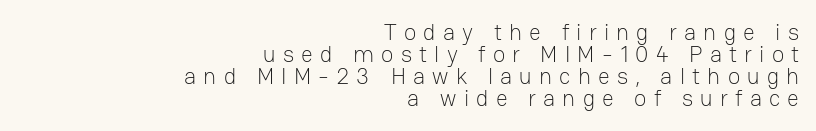
Q: Is the text bold? A: No.
Q: Is the text italic (slanted)? A: No, it is upright.
Q: Is the text underlined? A: No.
Q: How is the paragraph aligned? A: Right-aligned.
Q: Is the spacing between letters normal or unusually wide? A: Unusually wide.
Q: Is the spacing between lines tight, normal or loose? A: Tight.
